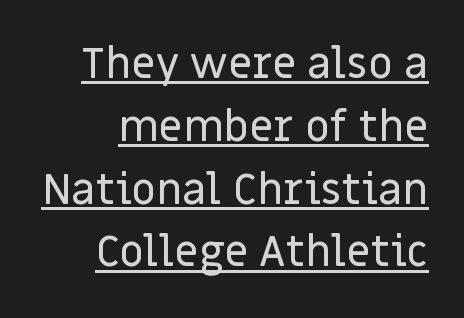
{"serif": "no", "italic": "no", "width": "normal", "stroke_contrast": "low", "x_height": "large", "monospaced": "no", "underline": "yes", "align": "right", "line_spacing": "normal", "line_spacing_ratio": 1.46, "letter_spacing": "normal", "letter_spacing_em": 0.0, "glyph_px": 43}
